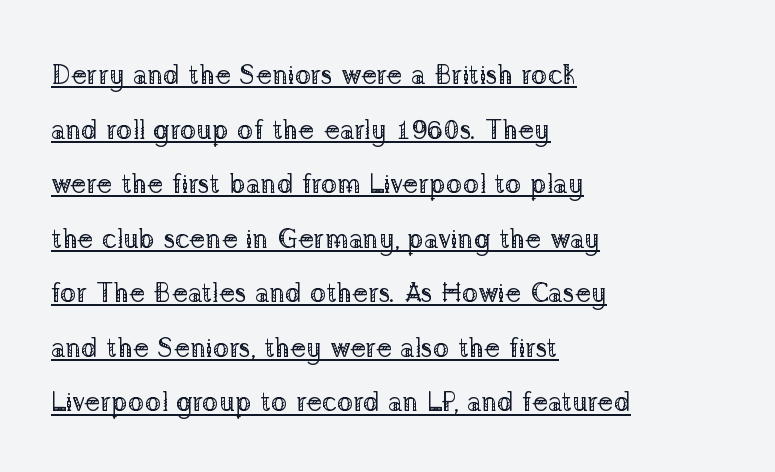
Vertical strokes here are truly vertical. Stems here are at most as thick as an everyday book face. The letterforms sit shoulder to shoulder at normal distance. The rendering uses a large line-height, opening up the rows.
